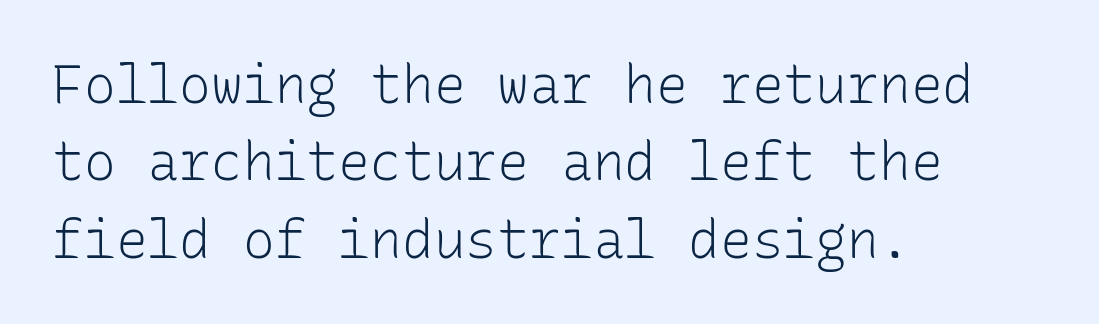
The image shows 53 px light sans-serif type, upright, monospaced; set left-aligned, normal line spacing (1.46x), normal letter spacing, not underlined; low stroke contrast and a medium x-height.
